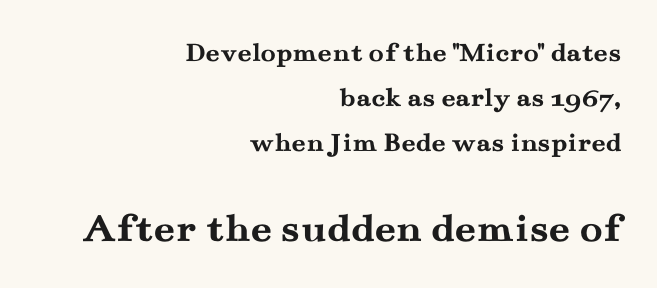
{"serif": "yes", "italic": "no", "bold": "yes", "weight": "semibold", "width": "wide", "stroke_contrast": "medium", "x_height": "small", "monospaced": "no", "underline": "no", "align": "right", "line_spacing": "normal", "line_spacing_ratio": 1.6, "letter_spacing": "normal", "letter_spacing_em": 0.0, "larger_block": "second", "size_ratio": 1.5, "glyph_px": 42}
